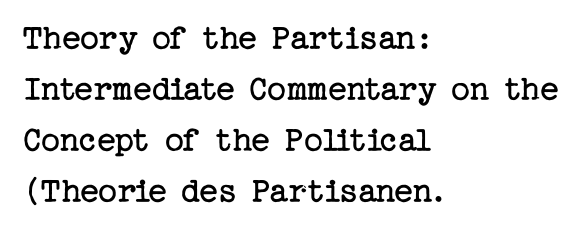
The image shows 37 px regular-weight serif type, upright; set left-aligned, normal line spacing (1.38x), normal letter spacing, not underlined; low stroke contrast and a medium x-height.
